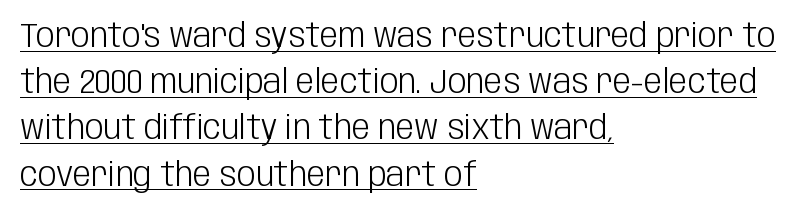
{"serif": "no", "italic": "no", "bold": "no", "weight": "light", "width": "condensed", "stroke_contrast": "low", "x_height": "large", "monospaced": "no", "underline": "yes", "align": "left", "line_spacing": "normal", "line_spacing_ratio": 1.4, "letter_spacing": "normal", "letter_spacing_em": 0.0, "glyph_px": 33}
